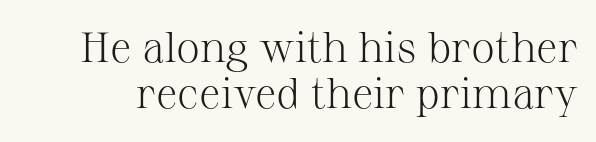
Q: Is the text bold? A: No.
Q: Is the text italic (slanted)? A: No, it is upright.
Q: Is the typeface a serif or a sans-serif typeface? A: Serif.
Q: Is the text underlined? A: No.
Q: Is the spacing between letters normal or unusually wide? A: Normal.
Q: Is the spacing between lines tight, normal or loose? A: Tight.
Q: Width (condensed, normal, or wide)? A: Normal.
Q: Stroke contrast? A: Medium.
Q: x-height? A: Medium.
Q: Monospaced? A: No.
